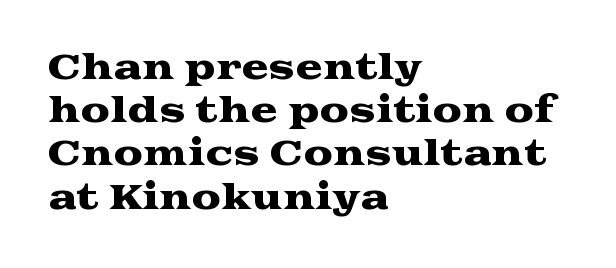
Q: Is the text italic (slanted)? A: No, it is upright.
Q: Is the typeface a serif or a sans-serif typeface? A: Serif.
Q: Is the text underlined? A: No.
Q: How is the paragraph aligned? A: Left-aligned.
Q: Is the spacing between letters normal or unusually wide? A: Normal.
Q: Is the spacing between lines tight, normal or loose? A: Normal.
Q: Width (condensed, normal, or wide)? A: Wide.
Q: Stroke contrast? A: Medium.
Q: x-height? A: Medium.
Q: Monospaced? A: No.
